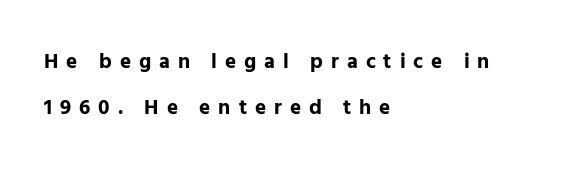
{"italic": "no", "bold": "yes", "underline": "no", "align": "left", "line_spacing": "loose", "line_spacing_ratio": 2.2, "letter_spacing": "wide", "letter_spacing_em": 0.38, "glyph_px": 21}
